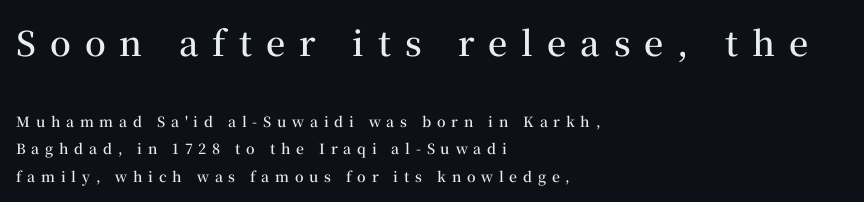
Q: Is the text bold? A: Semi-bold.
Q: Is the text italic (slanted)? A: No, it is upright.
Q: Is the typeface a serif or a sans-serif typeface? A: Serif.
Q: Is the text underlined? A: No.
Q: How is the paragraph aligned? A: Left-aligned.
Q: Is the spacing between letters normal or unusually wide? A: Unusually wide.
Q: Is the spacing between lines tight, normal or loose? A: Loose.
Q: Which block of text is set in a larger size, the first (top) or the second (bottom)? A: The first (top) one.
Q: Width (condensed, normal, or wide)? A: Normal.
Q: Stroke contrast? A: Medium.
Q: x-height? A: Medium.
Q: Monospaced? A: No.
